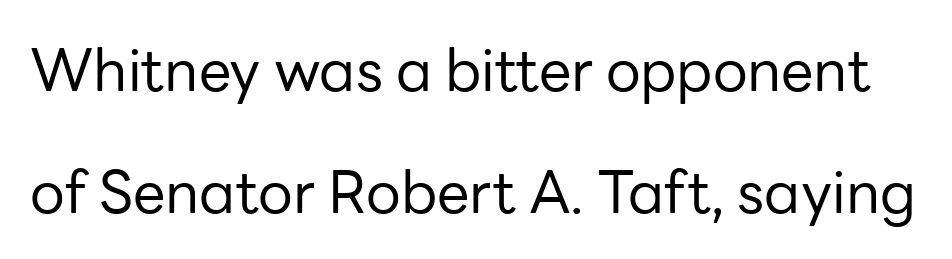
The image shows 58 px regular-weight sans-serif type, upright; set loose line spacing (2.1x), normal letter spacing, not underlined; low stroke contrast and a medium x-height.
